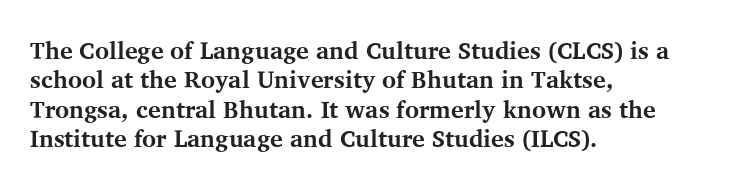
{"italic": "no", "bold": "yes", "underline": "no", "align": "left", "line_spacing_ratio": 1.22, "letter_spacing": "normal", "letter_spacing_em": 0.0, "glyph_px": 24}
